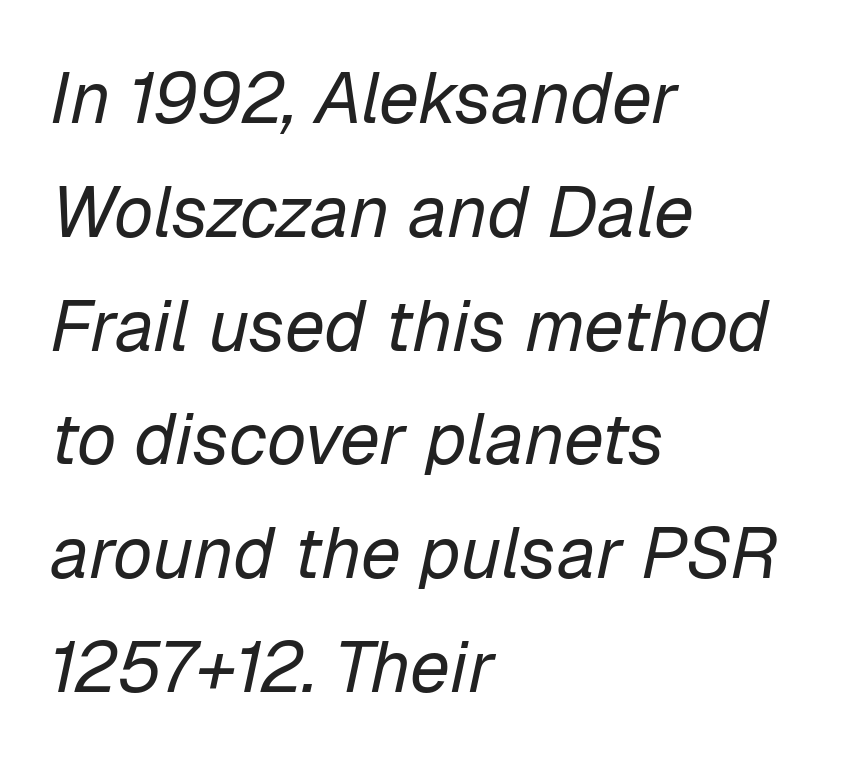
Think standard paragraph weight, or any step lighter than that. The lettering tilts uniformly, giving the passage an italic look. This rendering leaves character spacing at its baseline value. Line beginnings align vertically; line endings do not.
